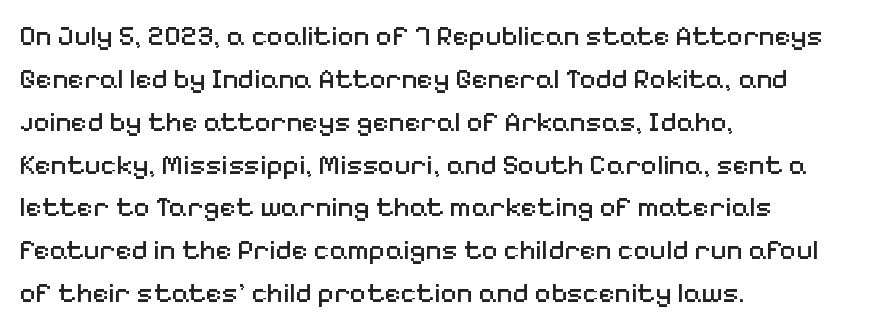
Q: Is the text bold? A: No.
Q: Is the text italic (slanted)? A: No, it is upright.
Q: Is the typeface a serif or a sans-serif typeface? A: Sans-serif.
Q: Is the text underlined? A: No.
Q: How is the paragraph aligned? A: Left-aligned.
Q: Is the spacing between letters normal or unusually wide? A: Normal.
Q: Is the spacing between lines tight, normal or loose? A: Normal.
Q: Width (condensed, normal, or wide)? A: Normal.
Q: Stroke contrast? A: Medium.
Q: x-height? A: Medium.
Q: Monospaced? A: No.
